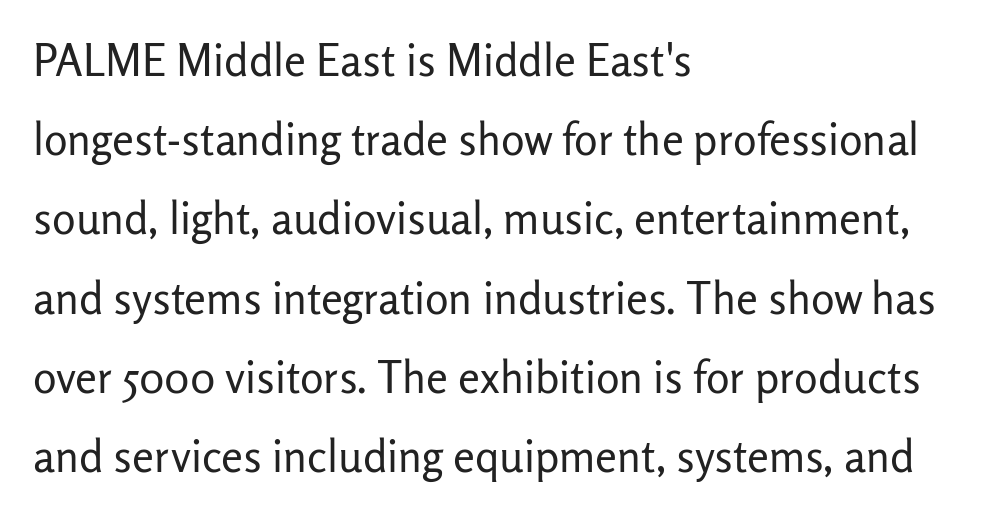
Q: Is the text bold? A: No.
Q: Is the text italic (slanted)? A: No, it is upright.
Q: Is the typeface a serif or a sans-serif typeface? A: Sans-serif.
Q: Is the text underlined? A: No.
Q: How is the paragraph aligned? A: Left-aligned.
Q: Is the spacing between letters normal or unusually wide? A: Normal.
Q: Width (condensed, normal, or wide)? A: Normal.
Q: Stroke contrast? A: Low.
Q: x-height? A: Medium.
Q: Monospaced? A: No.
